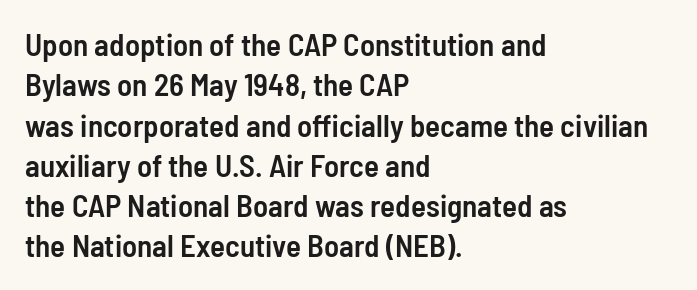
Regarding serifs, this sample does without them. Tall strokes in this sample are plumb rather than angled. Letter spacing: default. Horizontal alignment here is leftward, the default for most running prose.
